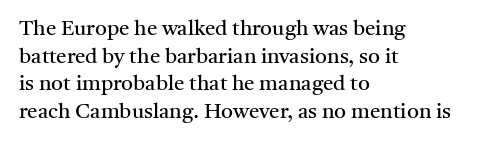
Teacher's note: observe the even left margin — that is flush-left alignment. The line texture is even and compact thanks to regular tracking. The lettering stays uniformly vertical, giving the passage a roman look. The baseline area is clear.
